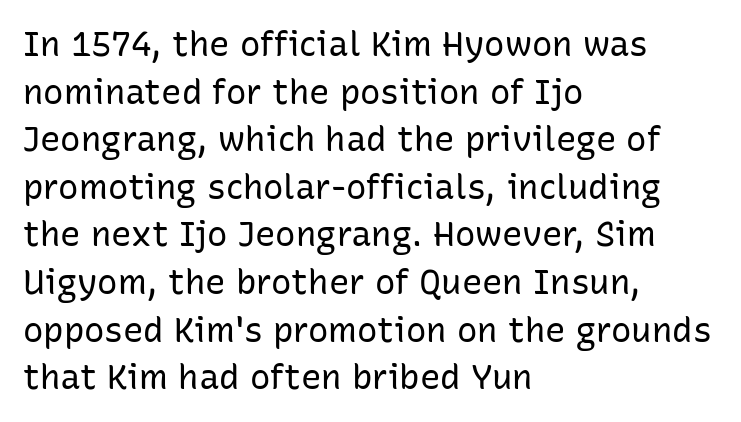
Q: Is the text bold? A: No.
Q: Is the text italic (slanted)? A: No, it is upright.
Q: Is the typeface a serif or a sans-serif typeface? A: Sans-serif.
Q: Is the text underlined? A: No.
Q: How is the paragraph aligned? A: Left-aligned.
Q: Is the spacing between letters normal or unusually wide? A: Normal.
Q: Is the spacing between lines tight, normal or loose? A: Normal.
Q: Width (condensed, normal, or wide)? A: Normal.
Q: Stroke contrast? A: Low.
Q: x-height? A: Medium.
Q: Monospaced? A: No.
